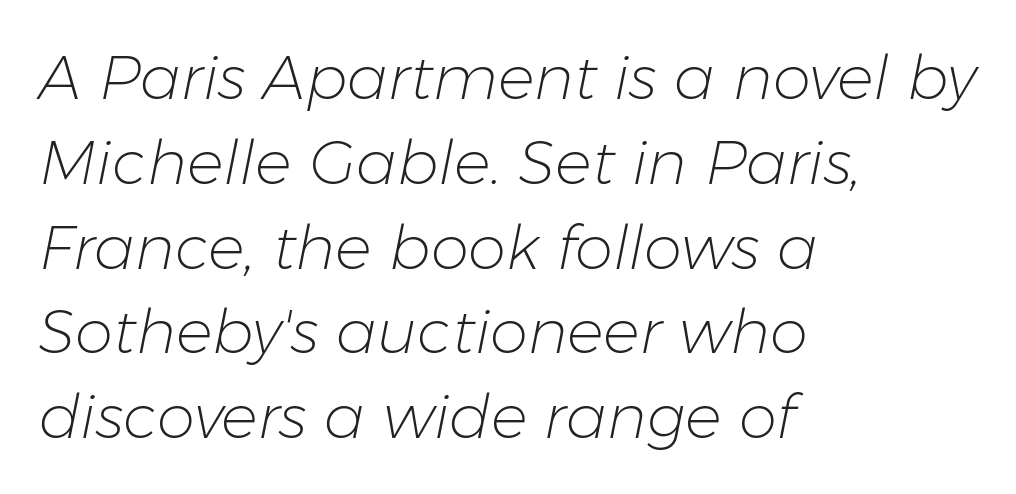
{"italic": "yes", "lean": "right", "slant_degrees": 11, "bold": "no", "weight": "light", "width": "normal", "stroke_contrast": "low", "x_height": "medium", "monospaced": "no", "underline": "no", "align": "left", "line_spacing": "normal", "line_spacing_ratio": 1.39, "letter_spacing": "normal", "letter_spacing_em": 0.0, "glyph_px": 61}
